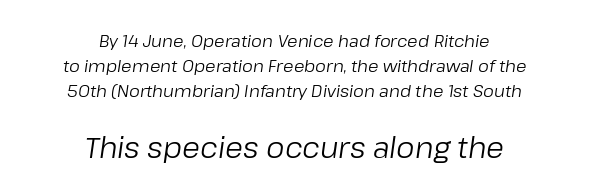
{"italic": "yes", "lean": "right", "slant_degrees": 8, "bold": "no", "weight": "regular", "width": "normal", "stroke_contrast": "low", "x_height": "medium", "monospaced": "no", "underline": "no", "align": "center", "line_spacing": "normal", "line_spacing_ratio": 1.46, "letter_spacing": "normal", "letter_spacing_em": 0.0, "larger_block": "second", "size_ratio": 1.71, "glyph_px": 29}
